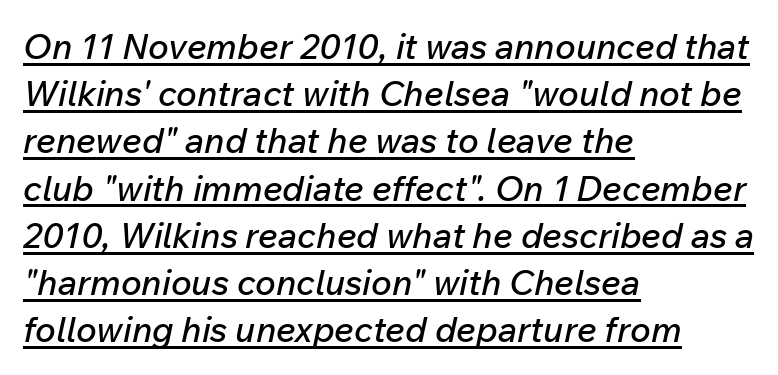
What's the leading like? Ordinary, nothing unusual. A typographer would call this underscored text. Does the lettering tilt? It does — this is italic. The face used here is proportionally spaced, like ordinary book or web type. Every row of glyphs begins at an identical x-position on the left. Caption: standard tracking, unaltered.
